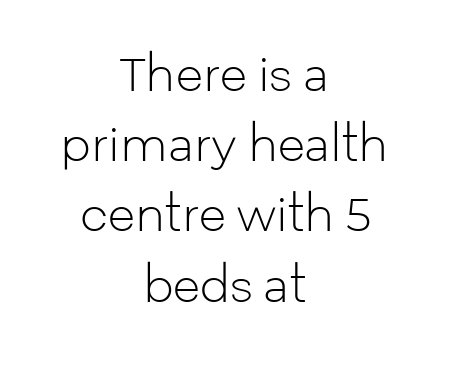
The image shows 45 px light sans-serif type, upright; set centered, normal line spacing (1.56x), normal letter spacing, not underlined; low stroke contrast and a medium x-height.
